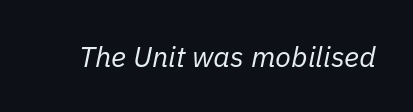
This sample uses an oblique cut, with every glyph tilted off the vertical. The letterforms sit at book weight or below. Honestly, the letter spacing is just normal — you wouldn't notice it. Beneath every word, the page is bare.
